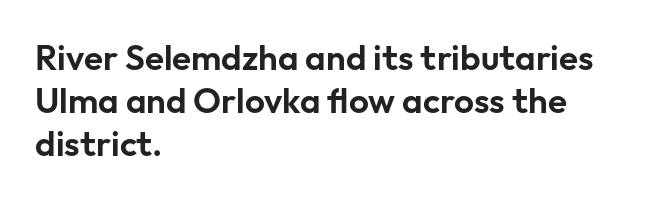
The passage shown is not underscored anywhere. Letter spacing: default. This rendering employs a face without finishing strokes, i.e., a sans-serif. Casual observation: everything's shoved over to the left. Every character sits straight up, as roman type does. Spacing verdict: proportional, widths tailored to each character.
